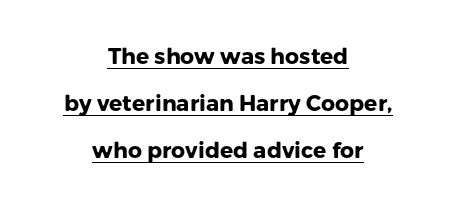
{"italic": "no", "bold": "yes", "underline": "yes", "align": "center", "line_spacing": "loose", "line_spacing_ratio": 2.14, "letter_spacing": "normal", "letter_spacing_em": 0.0, "glyph_px": 22}
